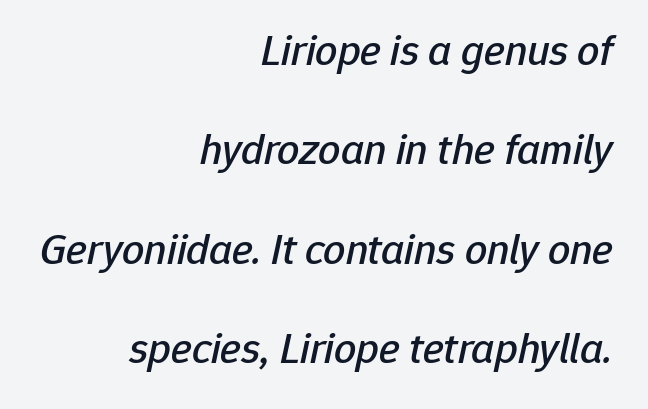
Q: Is the text italic (slanted)? A: Yes, it leans right by about 12 degrees.
Q: Is the text underlined? A: No.
Q: How is the paragraph aligned? A: Right-aligned.
Q: Is the spacing between letters normal or unusually wide? A: Normal.
Q: Is the spacing between lines tight, normal or loose? A: Loose.
Q: Width (condensed, normal, or wide)? A: Normal.
Q: Stroke contrast? A: Low.
Q: x-height? A: Medium.
Q: Monospaced? A: No.
